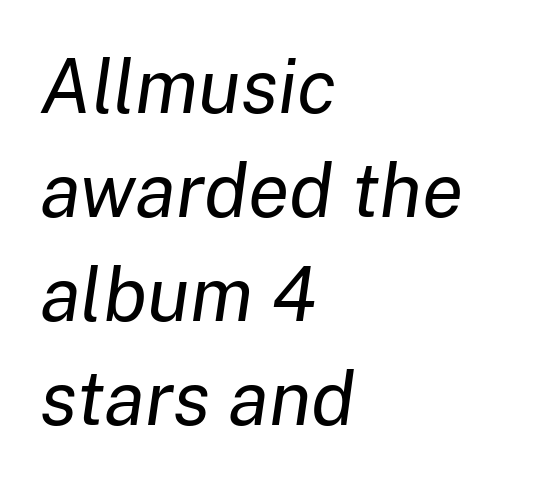
{"italic": "yes", "lean": "right", "slant_degrees": 8, "bold": "no", "weight": "regular", "width": "normal", "stroke_contrast": "low", "x_height": "medium", "monospaced": "no", "underline": "no", "align": "left", "line_spacing": "normal", "line_spacing_ratio": 1.37, "letter_spacing": "normal", "letter_spacing_em": 0.0, "glyph_px": 76}
